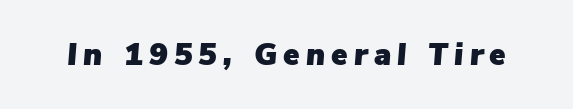
Q: Is the text italic (slanted)? A: Yes, it leans right by about 5 degrees.
Q: Is the text underlined? A: No.
Q: Is the spacing between letters normal or unusually wide? A: Unusually wide.
Q: Width (condensed, normal, or wide)? A: Normal.
Q: Stroke contrast? A: Low.
Q: x-height? A: Medium.
Q: Monospaced? A: No.
